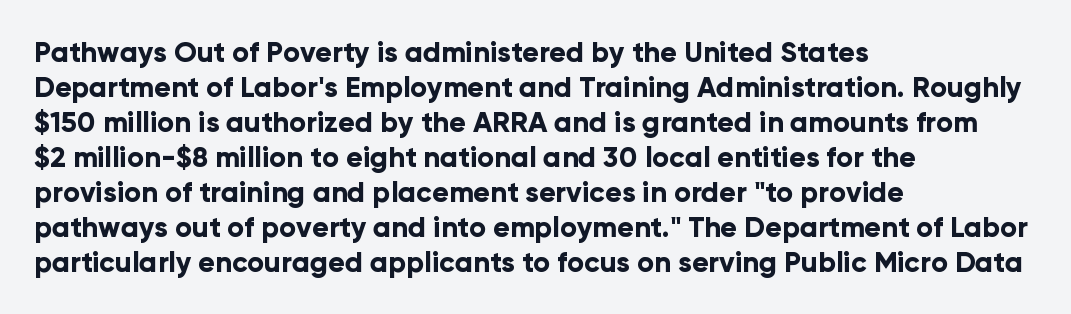
The image shows 28 px bold sans-serif type, upright; set left-aligned, normal line spacing (1.25x), normal letter spacing, not underlined; low stroke contrast and a medium x-height.
